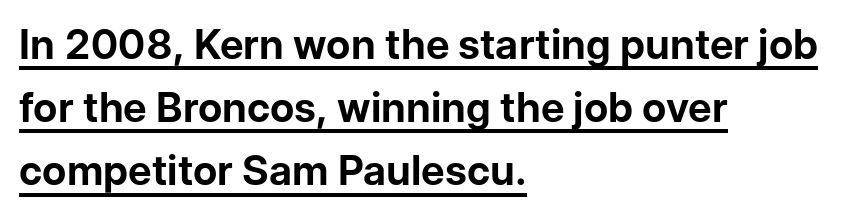
Nope, not italic — everything's standing straight. Look at the tracking — it's just the regular setting, nothing added. Does the copy run flush right? No — it runs flush left. Is there much room between lines? A standard amount, neither cramped nor airy. Descenders here cross a horizontal rule under the line.
